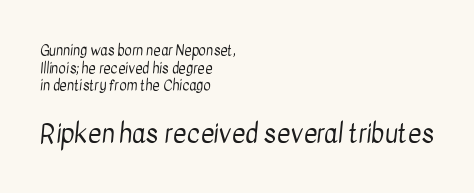
The image shows 26 px text type; set left-aligned, normal line spacing (1.26x), normal letter spacing, not underlined; the second (bottom) block is 1.86x larger.
